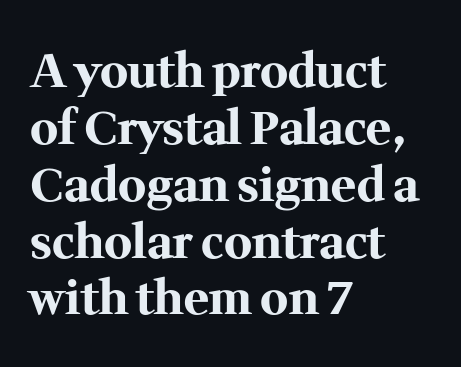
The image shows 47 px bold serif type, upright; set left-aligned, line spacing 1.21x, normal letter spacing, not underlined; medium stroke contrast and a medium x-height.
